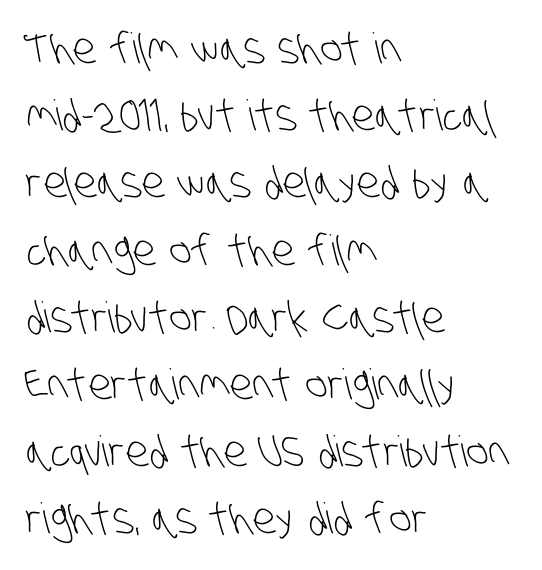
Plain, unruled lines of type. The glyphs in this specimen are sans serif. The face used here is proportionally spaced, like ordinary book or web type. Typeset ragged right — the left edge is the straight one. Heft: none added — not bold. In terms of letterspacing, this is plain default setting.
